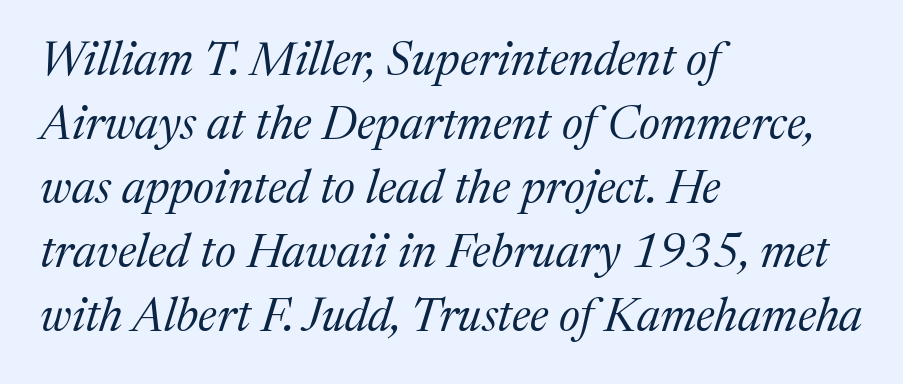
Descenders are the only things crossing below the line. Teacher's note: observe the even left margin — that is flush-left alignment. When letters slant like this, we call the style italic. These lines are rendered in a variable-pitch font. The type family on display is of the serif kind. There is no visible air inserted between adjacent glyphs.
